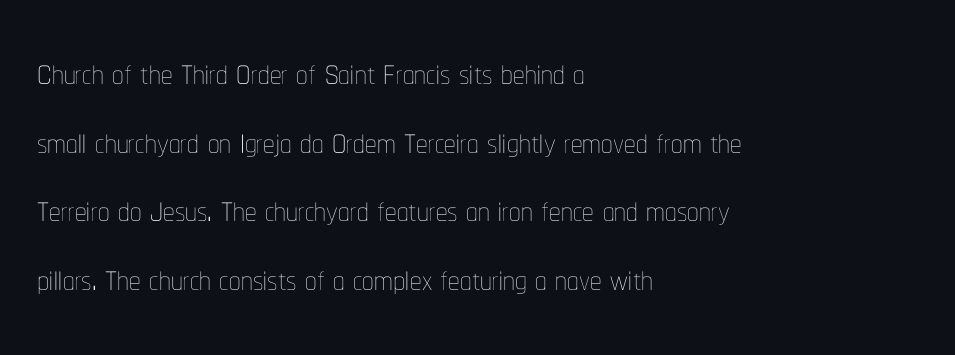
The typography opts for an upright posture over an oblique one. These lines keep a tight, regular rhythm from letter to letter. You could not count columns in this text — the font is proportionally spaced. Words float on clear page, feet unadorned.
